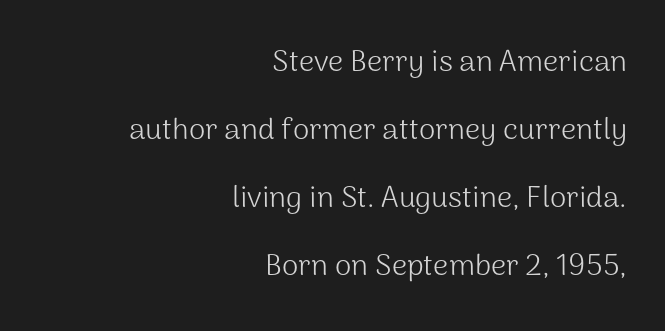
{"serif": "no", "italic": "no", "bold": "no", "weight": "light", "width": "normal", "stroke_contrast": "medium", "x_height": "medium", "monospaced": "no", "underline": "no", "align": "right", "line_spacing": "loose", "line_spacing_ratio": 2.27, "letter_spacing": "normal", "letter_spacing_em": 0.0, "glyph_px": 30}
